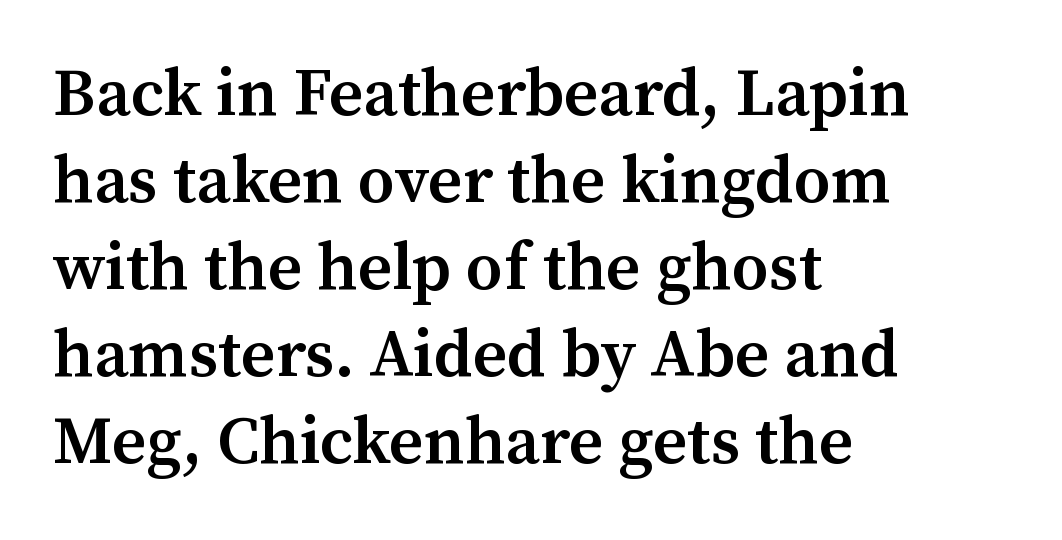
Q: Is the text bold? A: Semi-bold.
Q: Is the text italic (slanted)? A: No, it is upright.
Q: Is the typeface a serif or a sans-serif typeface? A: Serif.
Q: Is the text underlined? A: No.
Q: How is the paragraph aligned? A: Left-aligned.
Q: Is the spacing between letters normal or unusually wide? A: Normal.
Q: Is the spacing between lines tight, normal or loose? A: Normal.
Q: Width (condensed, normal, or wide)? A: Normal.
Q: Stroke contrast? A: Medium.
Q: x-height? A: Medium.
Q: Monospaced? A: No.
